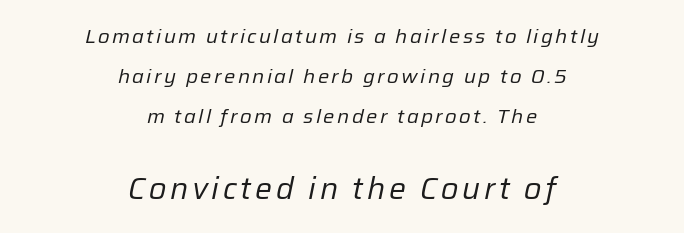
Q: Is the text bold? A: No.
Q: Is the text italic (slanted)? A: Yes, it leans right by about 12 degrees.
Q: Is the text underlined? A: No.
Q: How is the paragraph aligned? A: Centered.
Q: Is the spacing between lines tight, normal or loose? A: Loose.
Q: Which block of text is set in a larger size, the first (top) or the second (bottom)? A: The second (bottom) one.
Q: Width (condensed, normal, or wide)? A: Normal.
Q: Stroke contrast? A: Low.
Q: x-height? A: Medium.
Q: Monospaced? A: No.
